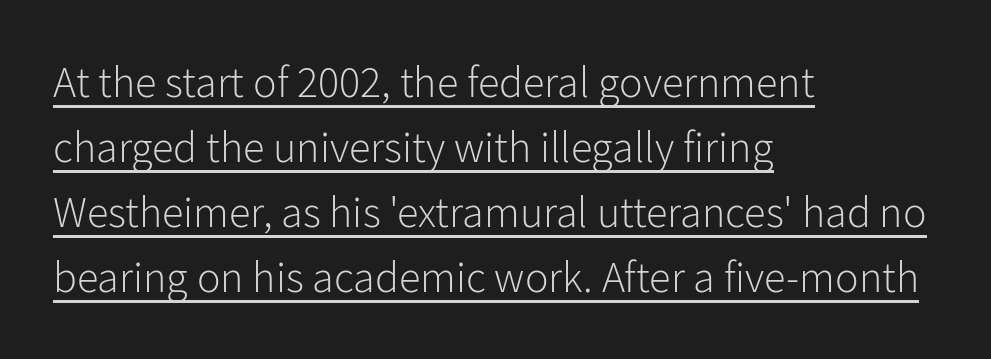
No heavy texture on the line: the type isn't bold. The letters sit at their default tracking, neither squeezed nor spread. Honestly, the underline is the first thing you notice here. Examine the stroke ends and you'll find no serifs. Think of a printed novel: that variable character pitch is what you see here.
